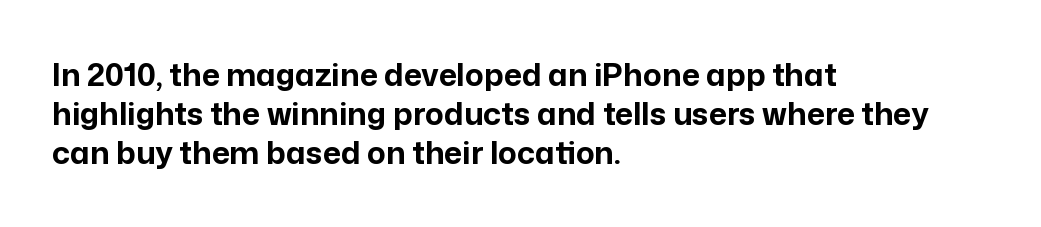
{"serif": "no", "italic": "no", "bold": "yes", "weight": "bold", "width": "normal", "stroke_contrast": "low", "x_height": "medium", "monospaced": "no", "underline": "no", "align": "left", "line_spacing": "normal", "line_spacing_ratio": 1.26, "letter_spacing": "normal", "letter_spacing_em": 0.0, "glyph_px": 31}
